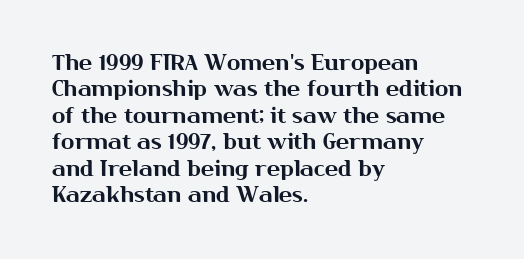
{"italic": "no", "underline": "no", "align": "left", "line_spacing_ratio": 1.2, "letter_spacing": "normal", "letter_spacing_em": 0.0, "glyph_px": 22}
